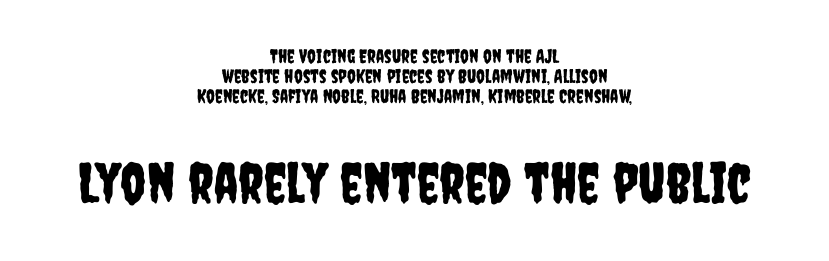
Compared with a flush-left layout, this one balances lines on the center instead. Size contrast runs from small at the top to large at the bottom. The face used here is proportionally spaced, like ordinary book or web type. Rendered with straight, roman letterforms. Notice how descenders almost collide with the ascenders below — that's tight leading.
